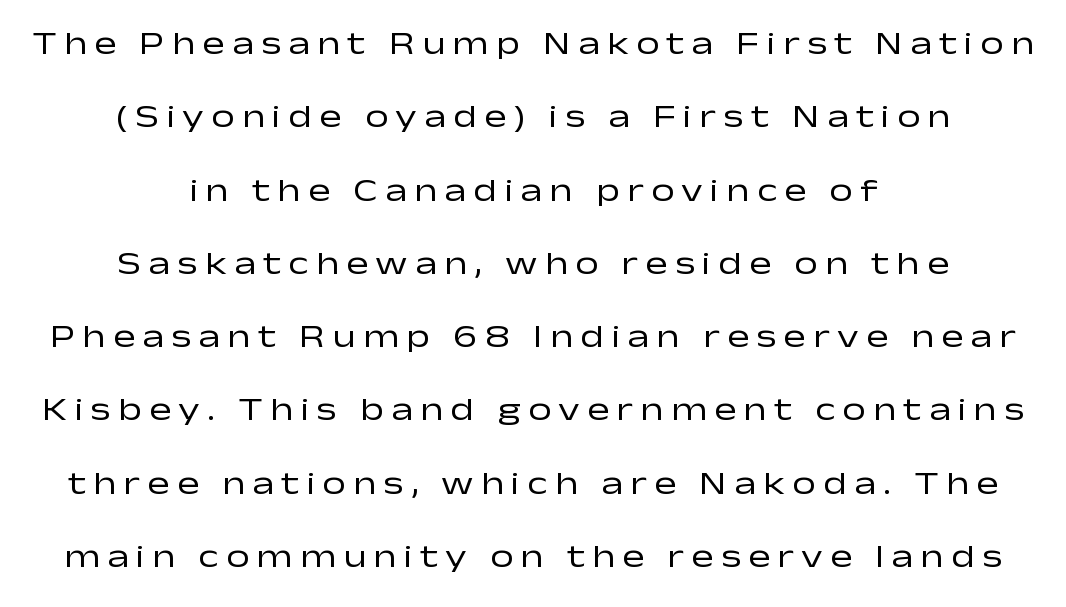
{"serif": "no", "italic": "no", "bold": "no", "weight": "regular", "width": "wide", "stroke_contrast": "low", "x_height": "medium", "monospaced": "no", "underline": "no", "align": "center", "line_spacing": "loose", "line_spacing_ratio": 2.22, "letter_spacing": "wide", "letter_spacing_em": 0.22, "glyph_px": 33}
